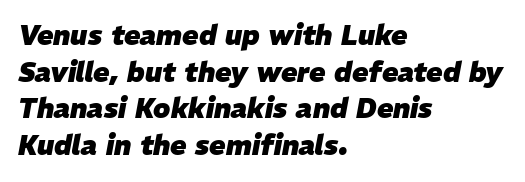
Q: Is the text bold? A: Yes.
Q: Is the text italic (slanted)? A: Yes, it leans right by about 11 degrees.
Q: Is the text underlined? A: No.
Q: How is the paragraph aligned? A: Left-aligned.
Q: Is the spacing between letters normal or unusually wide? A: Normal.
Q: Is the spacing between lines tight, normal or loose? A: Normal.
